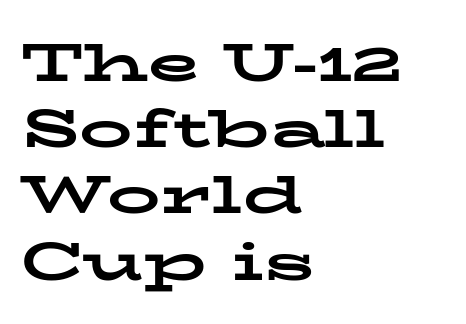
Q: Is the text bold? A: Yes.
Q: Is the text italic (slanted)? A: No, it is upright.
Q: Is the typeface a serif or a sans-serif typeface? A: Serif.
Q: Is the text underlined? A: No.
Q: How is the paragraph aligned? A: Left-aligned.
Q: Is the spacing between letters normal or unusually wide? A: Normal.
Q: Is the spacing between lines tight, normal or loose? A: Normal.
Q: Width (condensed, normal, or wide)? A: Wide.
Q: Stroke contrast? A: Low.
Q: x-height? A: Medium.
Q: Monospaced? A: No.
